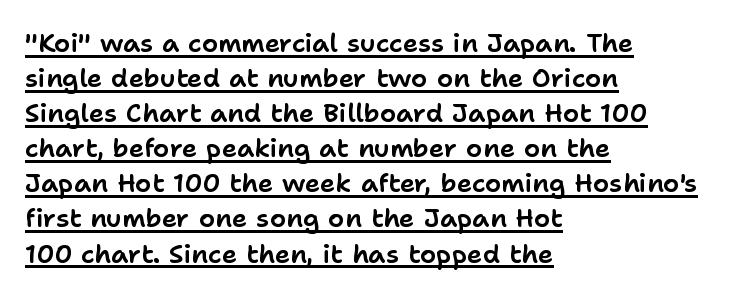
Tracking here is standard; glyphs follow each other at the usual distance. Notice how a bar underscores the lettering throughout. These lines are set flush left with a ragged right edge. The leading is moderate, giving the passage an even texture.
